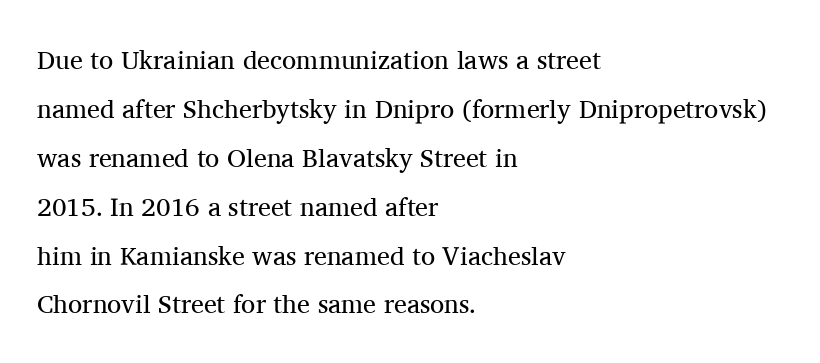
Alignment: flush left. The typeface has the unassuming heft of standard copy or less. Only glyphs here, with clear space below each row. The gaps between neighbouring characters are ordinary and unremarkable.
